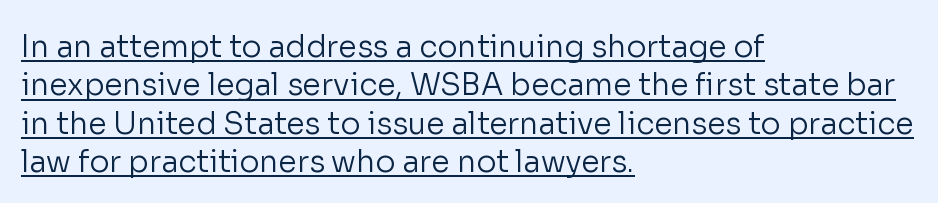
The passage shown is not bold in any degree. These lines are rendered in a variable-pitch font. Does the copy run flush right? No — it runs flush left. Is the letter spacing exaggerated? No — it looks like the ordinary default. This rendering employs a face without finishing strokes, i.e., a sans-serif.
